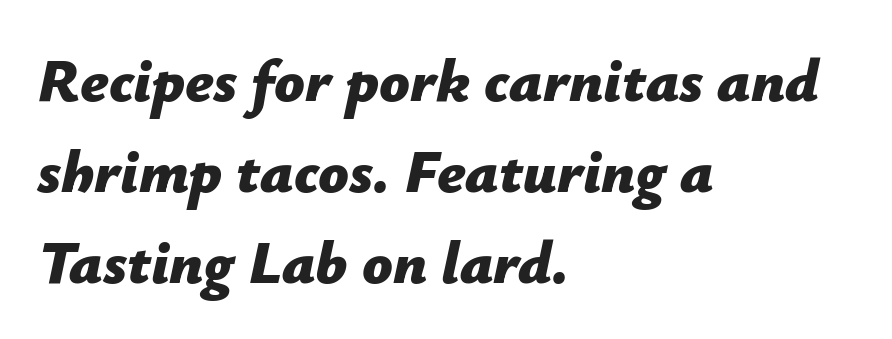
{"italic": "yes", "lean": "right", "slant_degrees": 12, "bold": "yes", "weight": "bold", "width": "normal", "stroke_contrast": "low", "x_height": "medium", "monospaced": "no", "underline": "no", "align": "left", "line_spacing": "normal", "line_spacing_ratio": 1.52, "letter_spacing": "normal", "letter_spacing_em": 0.0, "glyph_px": 60}
